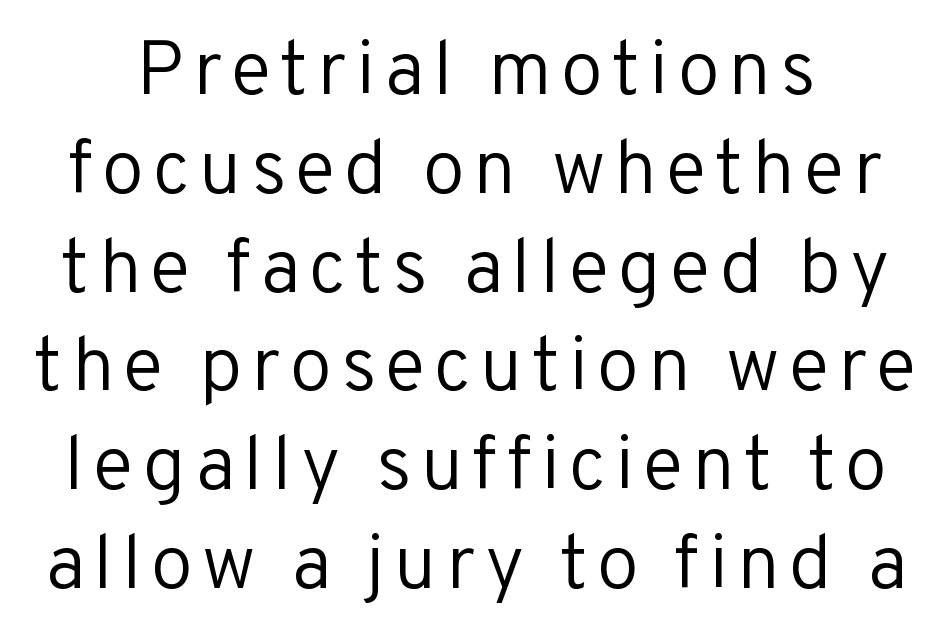
The image shows 76 px regular-weight sans-serif type, upright; set normal line spacing (1.3x), not underlined; low stroke contrast and a medium x-height.
